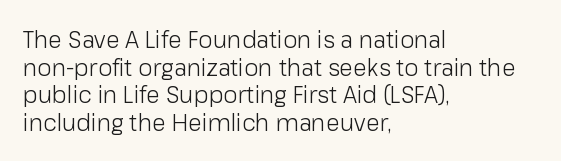
{"italic": "no", "bold": "no", "underline": "no", "align": "left", "line_spacing_ratio": 1.2, "letter_spacing": "normal", "letter_spacing_em": 0.0, "glyph_px": 23}
